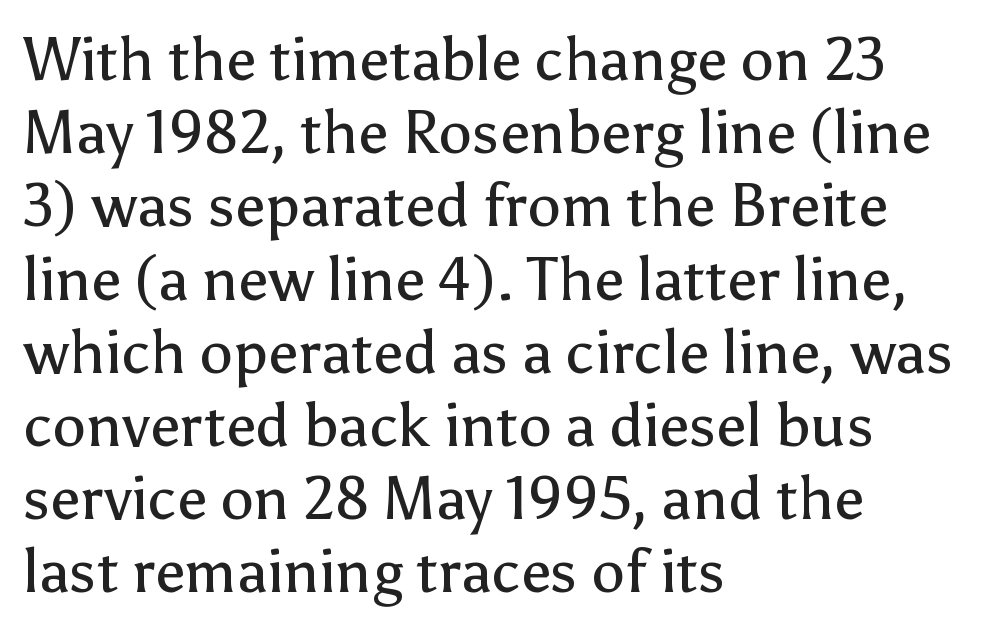
{"serif": "no", "italic": "no", "bold": "no", "weight": "regular", "width": "normal", "stroke_contrast": "low", "x_height": "medium", "monospaced": "no", "underline": "no", "align": "left", "line_spacing_ratio": 1.22, "letter_spacing": "normal", "letter_spacing_em": 0.0, "glyph_px": 60}
